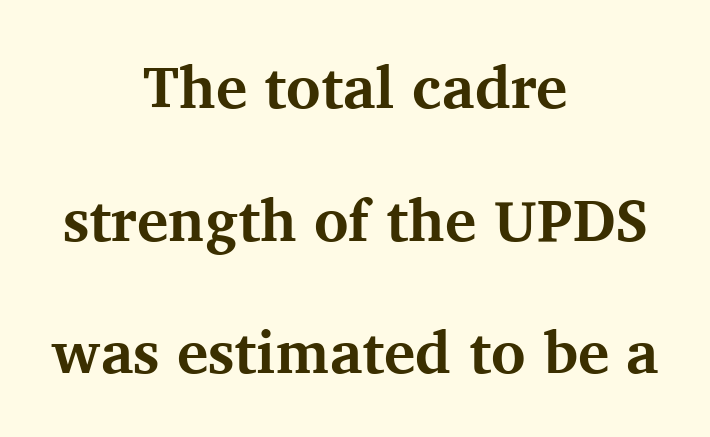
Pretty heavy lettering here — definitely bold. Note the varied advance widths — an 'i' is clearly narrower than an 'm'. To sum up the face: it has serifs. The zone under the glyphs is completely vacant.
